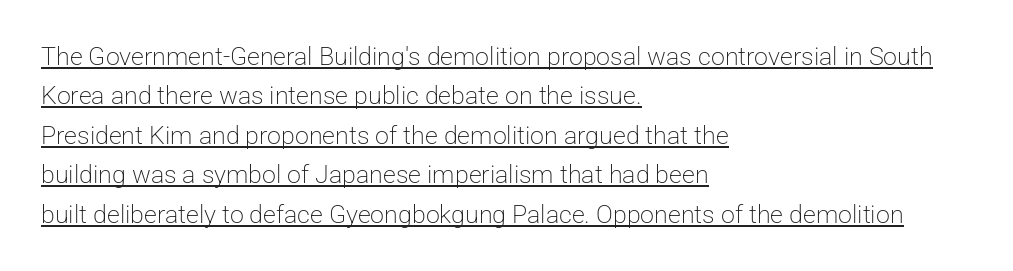
If you drew a line through each stem, it would be perfectly vertical. Reading down the column, the eye jumps a familiar distance to each next line. The strokes carry an ordinary text weight at most. Looks like someone drew a line under every word here. Is the letter spacing exaggerated? No — it looks like the ordinary default. Notice how the passage keeps a crisp vertical edge on the left only.
